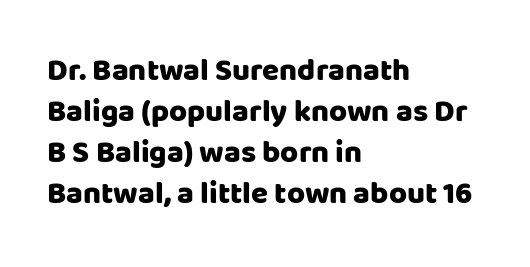
{"serif": "no", "italic": "no", "bold": "yes", "weight": "heavy", "width": "normal", "stroke_contrast": "low", "x_height": "large", "monospaced": "no", "underline": "no", "align": "left", "line_spacing": "normal", "line_spacing_ratio": 1.32, "letter_spacing": "normal", "letter_spacing_em": 0.0, "glyph_px": 31}
